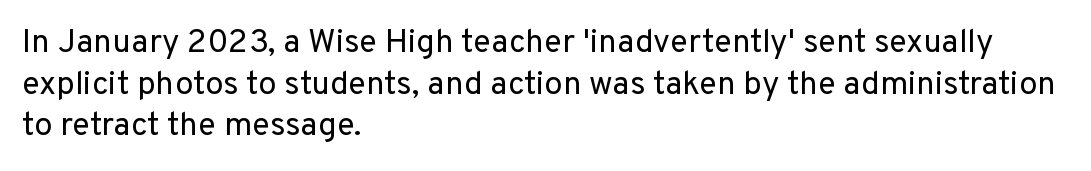
The image shows 33 px regular-weight sans-serif type, upright; set left-aligned, normal line spacing (1.26x), normal letter spacing, not underlined; low stroke contrast and a medium x-height.
